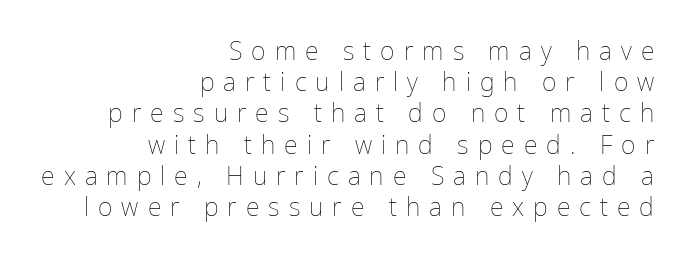
The image shows 25 px text type, upright; set right-aligned, normal line spacing (1.25x), unusually wide letter spacing (+0.36 em), not underlined.
